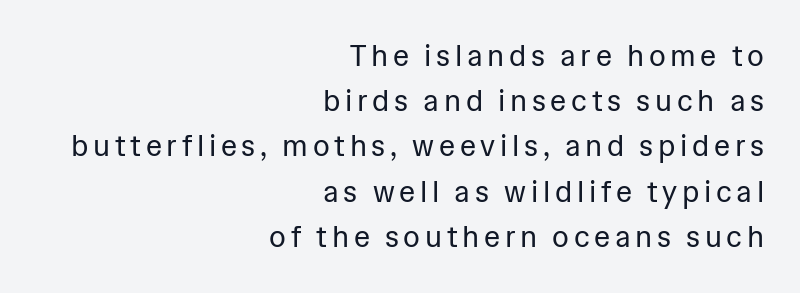
Q: Is the text bold? A: No.
Q: Is the text italic (slanted)? A: No, it is upright.
Q: Is the typeface a serif or a sans-serif typeface? A: Sans-serif.
Q: Is the text underlined? A: No.
Q: How is the paragraph aligned? A: Right-aligned.
Q: Is the spacing between lines tight, normal or loose? A: Normal.
Q: Width (condensed, normal, or wide)? A: Normal.
Q: Stroke contrast? A: Low.
Q: x-height? A: Medium.
Q: Monospaced? A: No.
